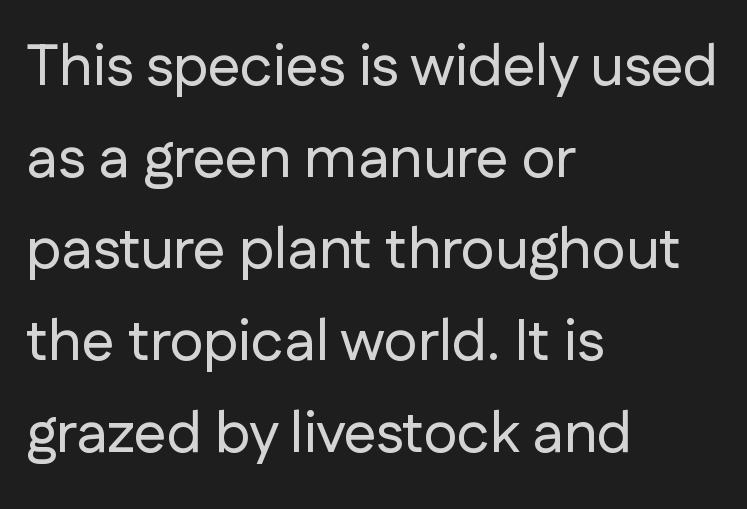
The image shows 58 px sans-serif type, upright; set left-aligned, normal line spacing (1.58x), normal letter spacing, not underlined; low stroke contrast and a medium x-height.
